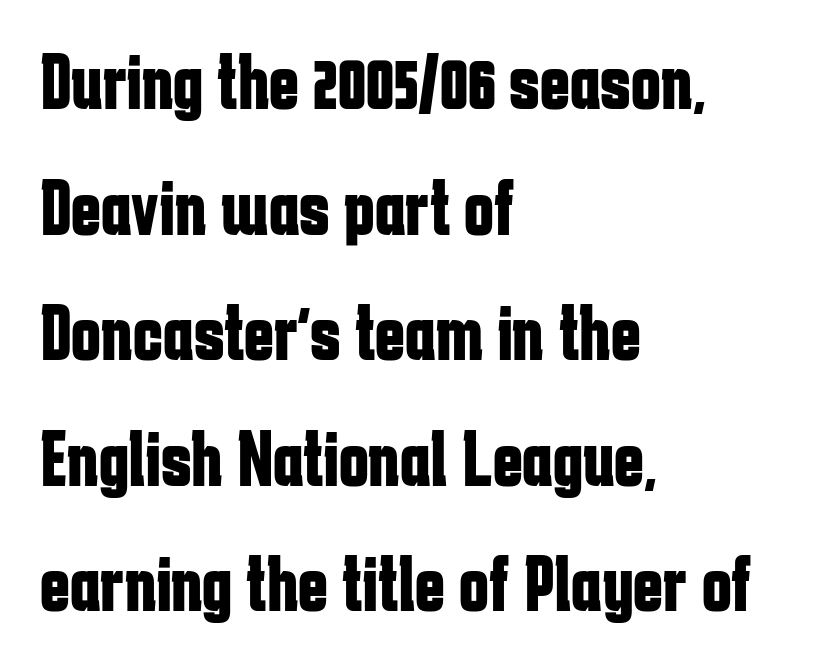
{"serif": "no", "italic": "no", "bold": "yes", "weight": "bold", "width": "condensed", "stroke_contrast": "low", "x_height": "medium", "monospaced": "no", "underline": "no", "align": "left", "line_spacing": "normal", "line_spacing_ratio": 1.57, "letter_spacing": "normal", "letter_spacing_em": 0.0, "glyph_px": 80}
